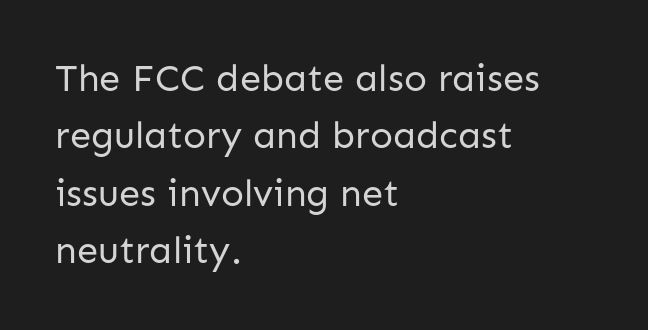
Q: Is the text bold? A: No.
Q: Is the text italic (slanted)? A: No, it is upright.
Q: Is the typeface a serif or a sans-serif typeface? A: Sans-serif.
Q: Is the text underlined? A: No.
Q: How is the paragraph aligned? A: Left-aligned.
Q: Is the spacing between letters normal or unusually wide? A: Normal.
Q: Is the spacing between lines tight, normal or loose? A: Normal.
Q: Width (condensed, normal, or wide)? A: Normal.
Q: Stroke contrast? A: Low.
Q: x-height? A: Medium.
Q: Monospaced? A: No.
